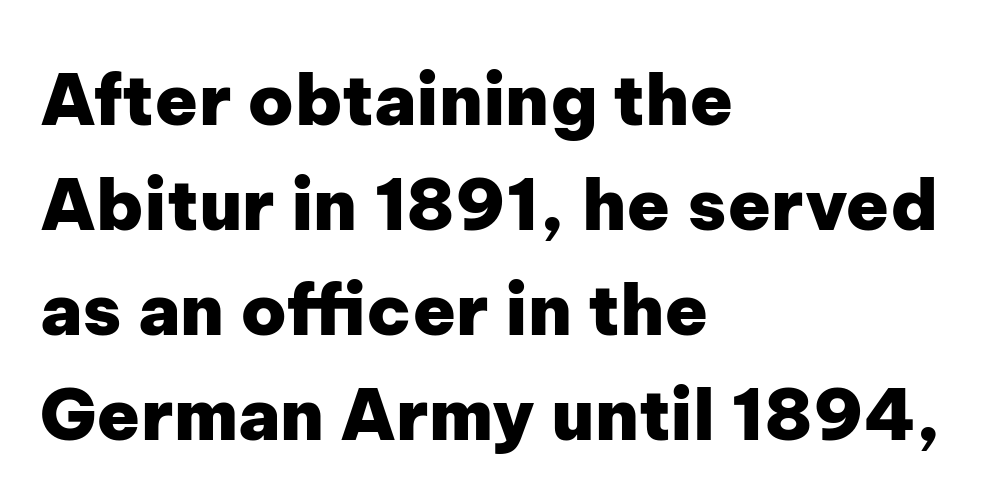
The image shows 71 px heavy sans-serif type, upright; set left-aligned, normal line spacing (1.48x), normal letter spacing, not underlined; low stroke contrast and a medium x-height.
